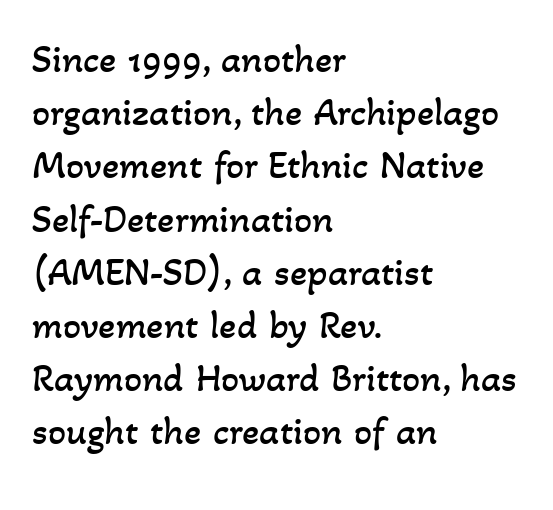
Q: Is the text bold? A: No.
Q: Is the text underlined? A: No.
Q: How is the paragraph aligned? A: Left-aligned.
Q: Is the spacing between letters normal or unusually wide? A: Normal.
Q: Is the spacing between lines tight, normal or loose? A: Normal.
Q: Width (condensed, normal, or wide)? A: Normal.
Q: Stroke contrast? A: Low.
Q: x-height? A: Small.
Q: Monospaced? A: No.
